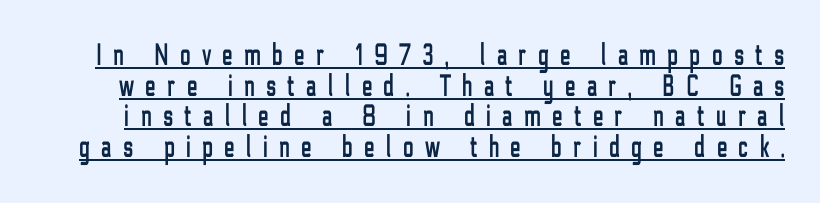
{"serif": "no", "italic": "no", "width": "condensed", "stroke_contrast": "low", "x_height": "medium", "monospaced": "no", "underline": "yes", "line_spacing": "tight", "line_spacing_ratio": 0.99, "letter_spacing": "wide", "letter_spacing_em": 0.38, "glyph_px": 31}
